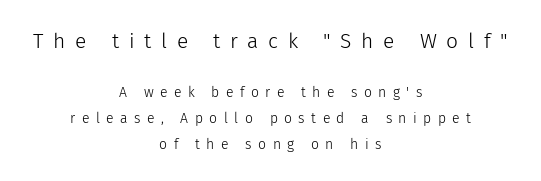
The image shows 21 px text type, upright; set centered, line spacing 1.84x, unusually wide letter spacing (+0.46 em), not underlined; the first (top) block is 1.5x larger.
